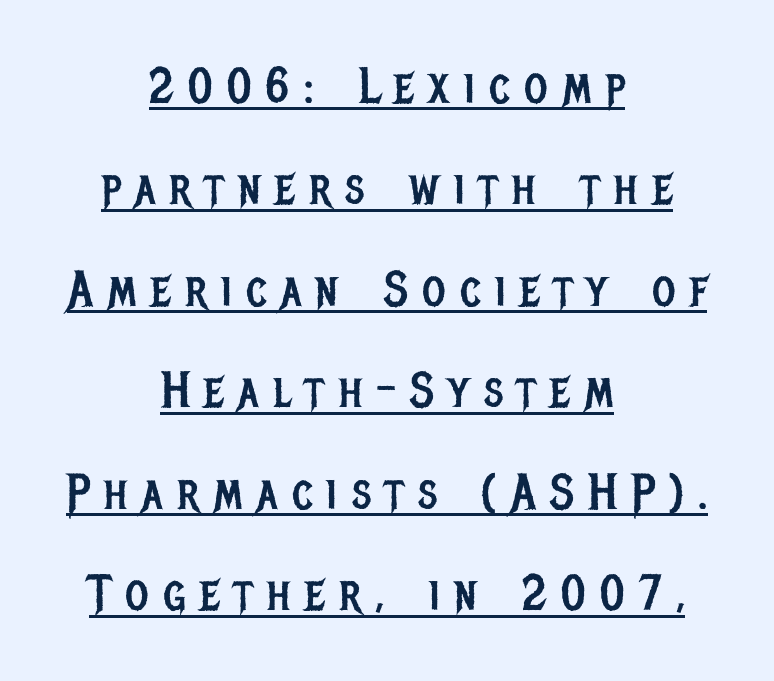
The image shows 50 px regular-weight, condensed sans-serif type, upright; set centered, loose line spacing (2.03x), unusually wide letter spacing (+0.29 em), underlined; low stroke contrast and a large x-height.
